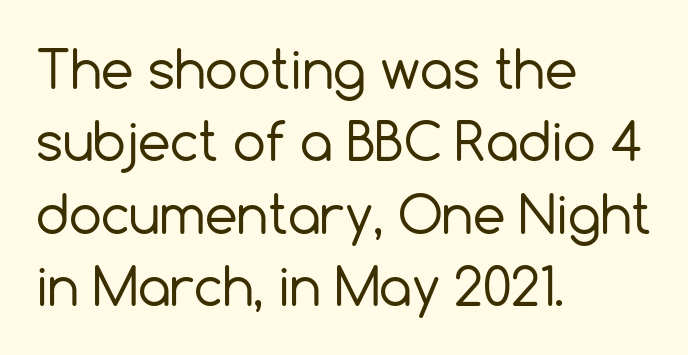
Q: Is the text bold? A: No.
Q: Is the text italic (slanted)? A: No, it is upright.
Q: Is the typeface a serif or a sans-serif typeface? A: Sans-serif.
Q: Is the text underlined? A: No.
Q: How is the paragraph aligned? A: Left-aligned.
Q: Is the spacing between letters normal or unusually wide? A: Normal.
Q: Is the spacing between lines tight, normal or loose? A: Normal.
Q: Width (condensed, normal, or wide)? A: Normal.
Q: x-height? A: Medium.
Q: Monospaced? A: No.
